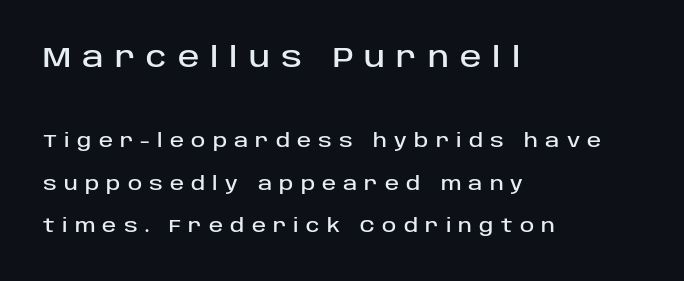
Q: Is the text italic (slanted)? A: No, it is upright.
Q: Is the typeface a serif or a sans-serif typeface? A: Sans-serif.
Q: Is the text underlined? A: No.
Q: How is the paragraph aligned? A: Left-aligned.
Q: Is the spacing between letters normal or unusually wide? A: Unusually wide.
Q: Is the spacing between lines tight, normal or loose? A: Loose.
Q: Which block of text is set in a larger size, the first (top) or the second (bottom)? A: The first (top) one.
Q: Width (condensed, normal, or wide)? A: Normal.
Q: Stroke contrast? A: Low.
Q: x-height? A: Large.
Q: Monospaced? A: No.
